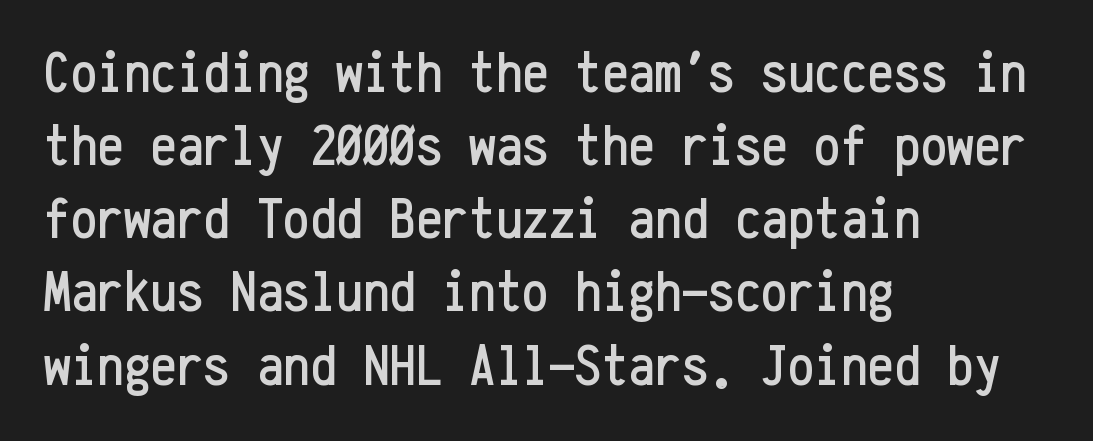
{"serif": "no", "italic": "no", "width": "condensed", "stroke_contrast": "low", "x_height": "medium", "monospaced": "yes", "underline": "no", "align": "left", "line_spacing_ratio": 1.24, "letter_spacing": "normal", "letter_spacing_em": 0.0, "glyph_px": 59}
